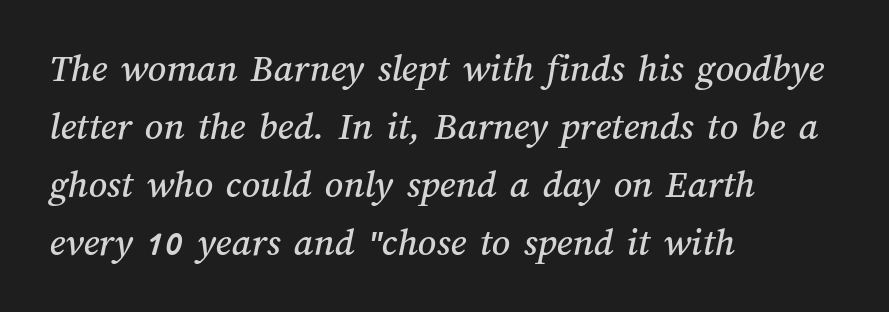
{"width": "normal", "stroke_contrast": "medium", "x_height": "medium", "monospaced": "no", "underline": "no", "align": "left", "line_spacing": "normal", "line_spacing_ratio": 1.45, "letter_spacing": "normal", "letter_spacing_em": 0.0, "glyph_px": 40}
